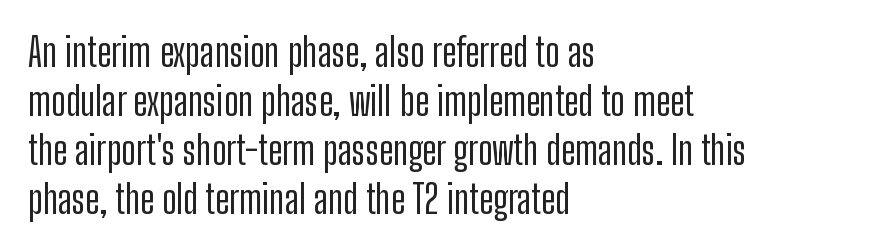
Q: Is the text italic (slanted)? A: No, it is upright.
Q: Is the typeface a serif or a sans-serif typeface? A: Sans-serif.
Q: Is the text underlined? A: No.
Q: How is the paragraph aligned? A: Left-aligned.
Q: Is the spacing between letters normal or unusually wide? A: Normal.
Q: Is the spacing between lines tight, normal or loose? A: Normal.
Q: Width (condensed, normal, or wide)? A: Condensed.
Q: Stroke contrast? A: Low.
Q: x-height? A: Medium.
Q: Monospaced? A: No.
